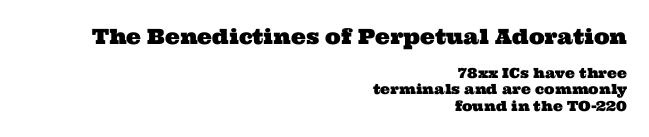
Q: Is the text underlined? A: No.
Q: How is the paragraph aligned? A: Right-aligned.
Q: Is the spacing between letters normal or unusually wide? A: Normal.
Q: Which block of text is set in a larger size, the first (top) or the second (bottom)? A: The first (top) one.
